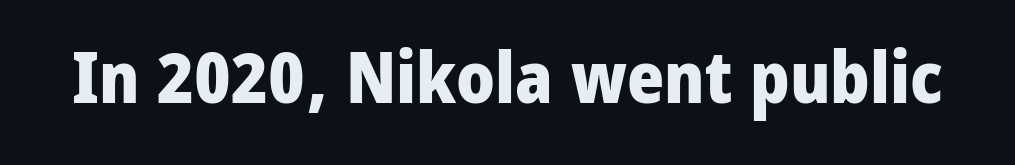
The lettering holds an erect, upright posture throughout. A typesetter would call this zero additional tracking. A typesetter would call this proportional, since set widths differ per character. Serif or sans? Sans — the stroke terminals are bare. Anything drawn beneath the words? Only blank space.
